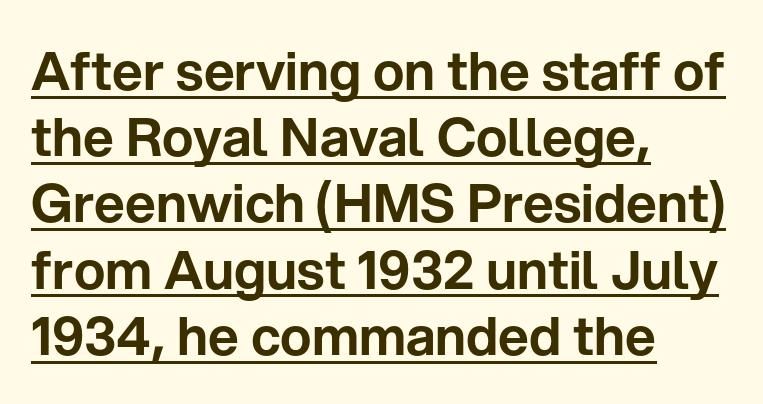
Q: Is the text italic (slanted)? A: No, it is upright.
Q: Is the typeface a serif or a sans-serif typeface? A: Sans-serif.
Q: Is the text underlined? A: Yes.
Q: How is the paragraph aligned? A: Left-aligned.
Q: Is the spacing between letters normal or unusually wide? A: Normal.
Q: Is the spacing between lines tight, normal or loose? A: Normal.
Q: Width (condensed, normal, or wide)? A: Normal.
Q: Stroke contrast? A: Low.
Q: x-height? A: Medium.
Q: Monospaced? A: No.
